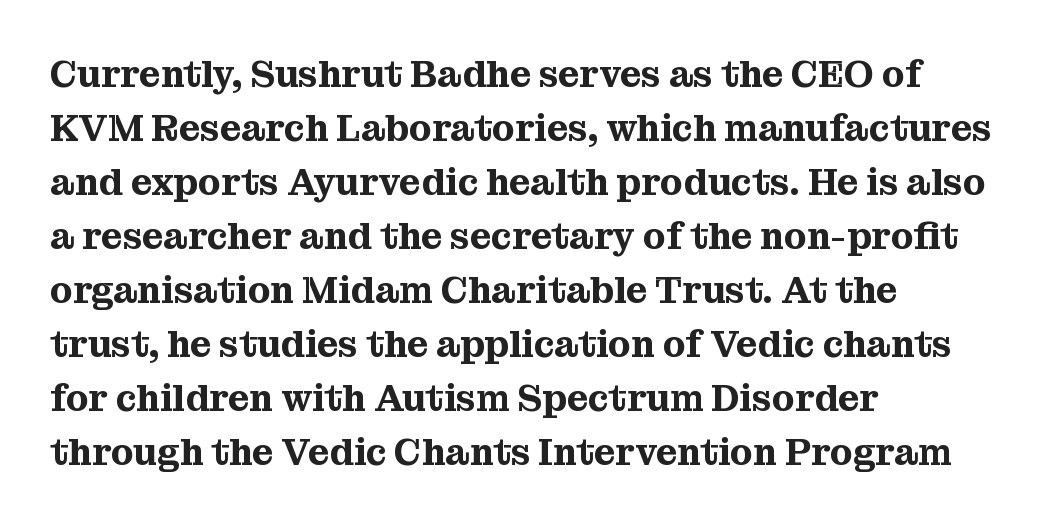
The image shows 37 px serif type, upright; set left-aligned, normal line spacing (1.46x), normal letter spacing, not underlined; medium stroke contrast and a medium x-height.
